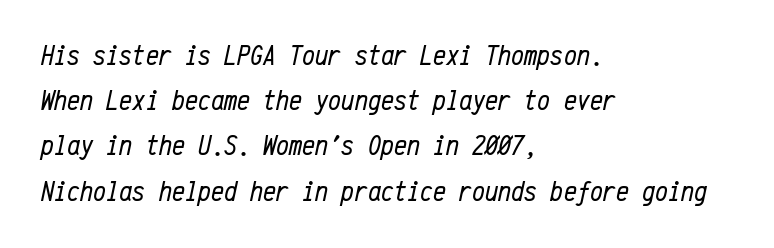
{"italic": "yes", "lean": "right", "slant_degrees": 12, "bold": "no", "weight": "regular", "width": "condensed", "stroke_contrast": "low", "x_height": "medium", "monospaced": "yes", "underline": "no", "align": "left", "line_spacing": "normal", "line_spacing_ratio": 1.56, "letter_spacing": "normal", "letter_spacing_em": 0.0, "glyph_px": 29}
